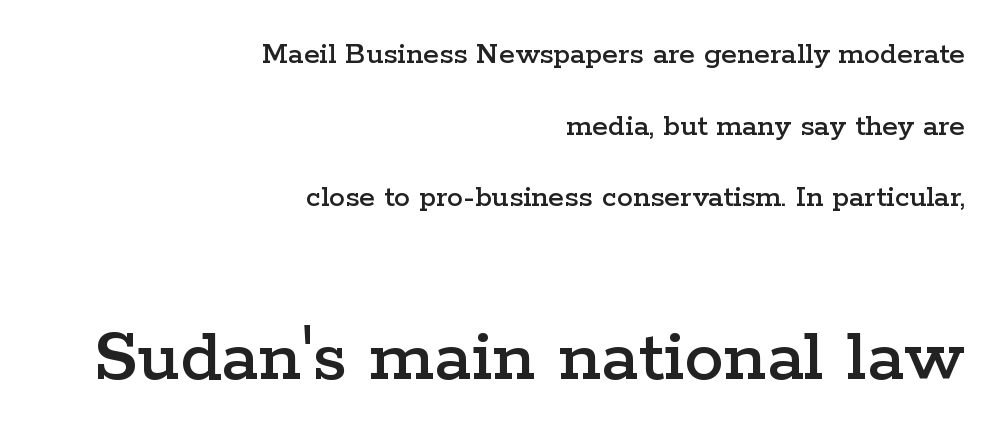
{"serif": "yes", "italic": "no", "width": "wide", "stroke_contrast": "low", "x_height": "medium", "monospaced": "no", "underline": "no", "align": "right", "line_spacing": "loose", "line_spacing_ratio": 2.24, "letter_spacing": "normal", "letter_spacing_em": 0.0, "larger_block": "second", "size_ratio": 2.47, "glyph_px": 79}
